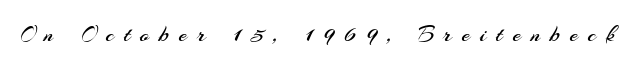
{"bold": "no", "underline": "no", "letter_spacing": "wide", "letter_spacing_em": 0.41, "glyph_px": 24}
